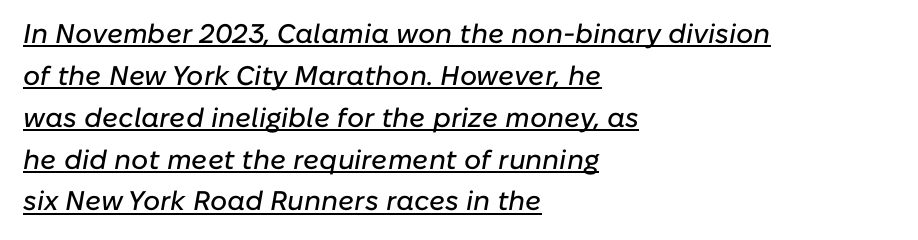
The image shows 27 px text type, italic (leaning right); set left-aligned, normal line spacing (1.55x), normal letter spacing, underlined.
